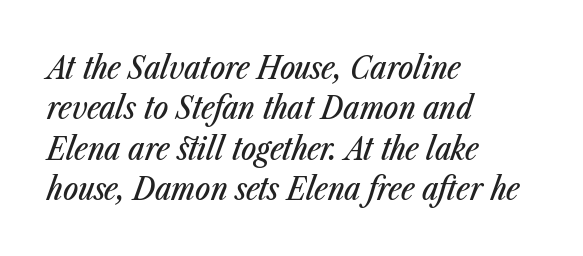
Q: Is the text italic (slanted)? A: Yes, it leans right by about 23 degrees.
Q: Is the text underlined? A: No.
Q: How is the paragraph aligned? A: Left-aligned.
Q: Is the spacing between letters normal or unusually wide? A: Normal.
Q: Is the spacing between lines tight, normal or loose? A: Normal.
Q: Width (condensed, normal, or wide)? A: Condensed.
Q: Stroke contrast? A: Low.
Q: x-height? A: Medium.
Q: Monospaced? A: No.
